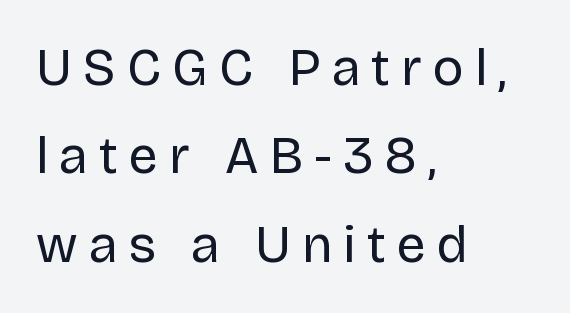
In terms of letterform style, serifs are entirely absent. Normally led — the rows are evenly, conventionally spaced. The letters are spread apart with noticeably loose tracking. Here the designer chose a conventional face with non-uniform glyph widths.
